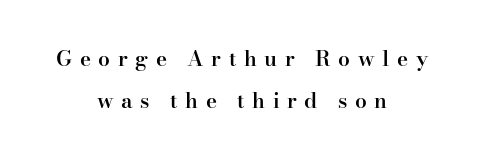
The words here are not underlined. Inter-character spacing is expanded well beyond the font's built-in metrics. These words are printed semibold, heavier than regular yet not bold. Vertically, the passage feels expansive, rows floating well apart.
